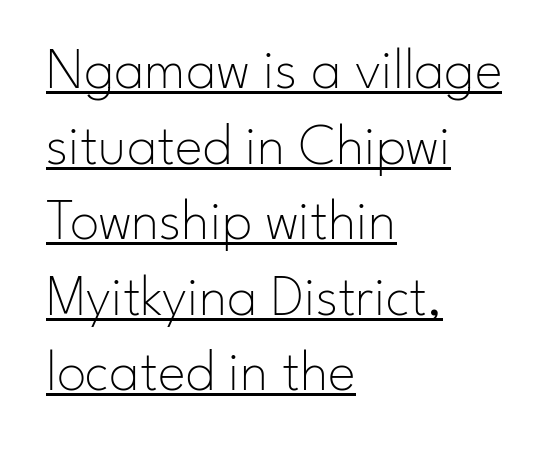
Nobody touched the tracking dial on this one. Honestly, the underline is the first thing you notice here. A roman cut, with each character standing at attention. The rendering uses natural spacing where letterforms have individual widths. Is the block centered? No — it sits flush against the left margin.
